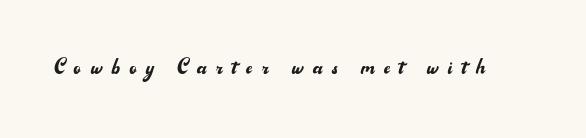
{"bold": "no", "underline": "no", "letter_spacing": "wide", "letter_spacing_em": 0.35, "glyph_px": 27}
